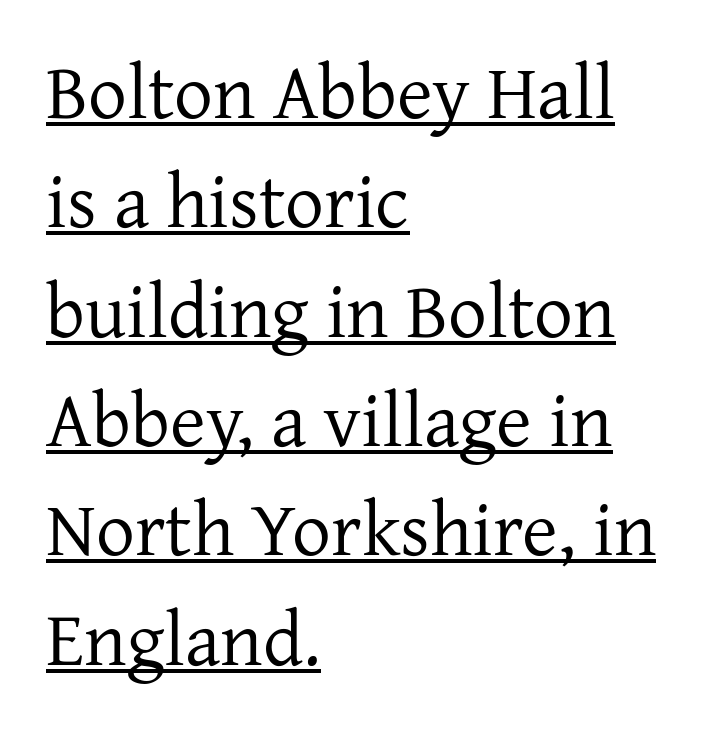
Q: Is the text bold? A: No.
Q: Is the text italic (slanted)? A: No, it is upright.
Q: Is the typeface a serif or a sans-serif typeface? A: Serif.
Q: Is the text underlined? A: Yes.
Q: How is the paragraph aligned? A: Left-aligned.
Q: Is the spacing between letters normal or unusually wide? A: Normal.
Q: Is the spacing between lines tight, normal or loose? A: Normal.
Q: Width (condensed, normal, or wide)? A: Normal.
Q: Stroke contrast? A: Low.
Q: x-height? A: Medium.
Q: Monospaced? A: No.
